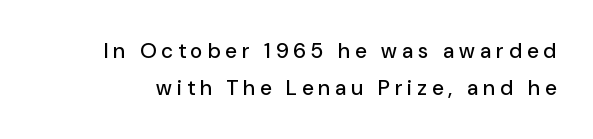
Q: Is the text italic (slanted)? A: No, it is upright.
Q: Is the text underlined? A: No.
Q: Is the spacing between letters normal or unusually wide? A: Unusually wide.
